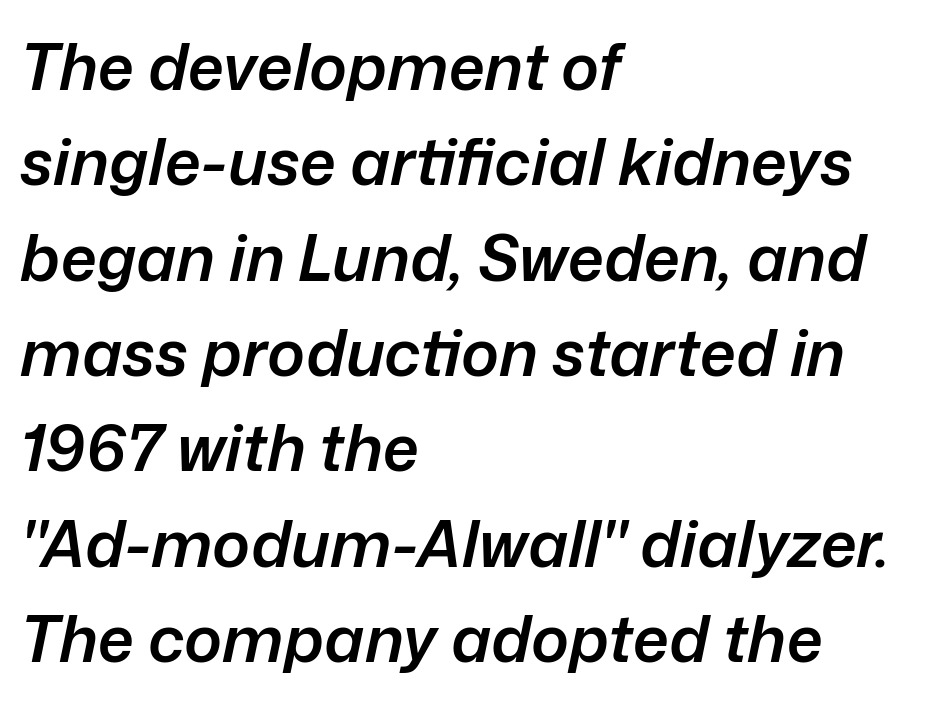
The image shows 64 px semibold type, italic (leaning right); set left-aligned, normal line spacing (1.49x), normal letter spacing, not underlined; low stroke contrast and a medium x-height.
